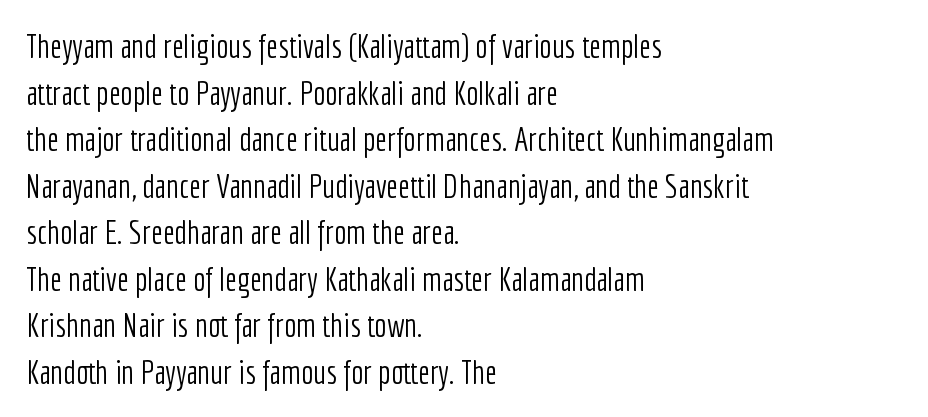
Regular leading. The characters are drawn with everyday or finer stroke widths. Posture: vertical. Unlike a traditional serif, this face leaves its strokes unadorned. Varying glyph widths throughout — classic text-font behaviour.
